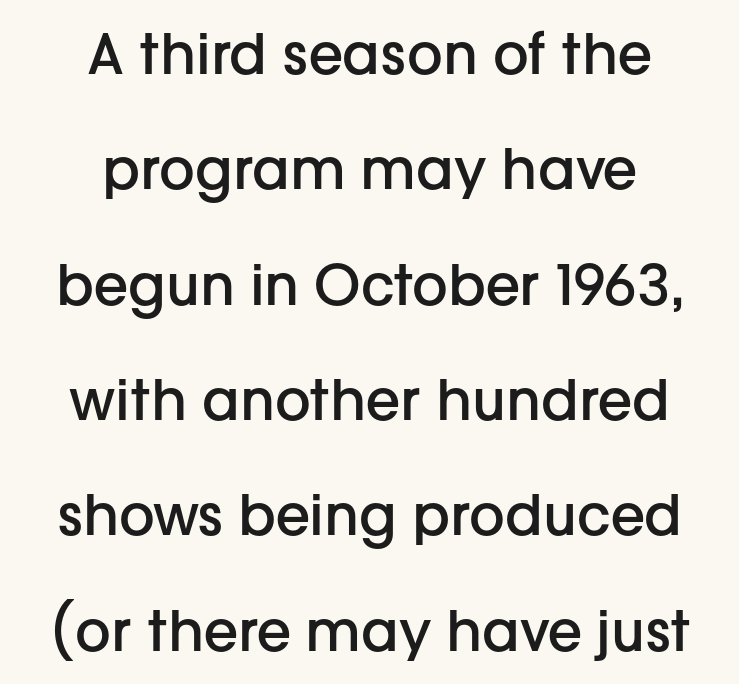
The image shows 56 px semibold sans-serif type, upright; set centered, loose line spacing (2.06x), normal letter spacing, not underlined; low stroke contrast and a medium x-height.
